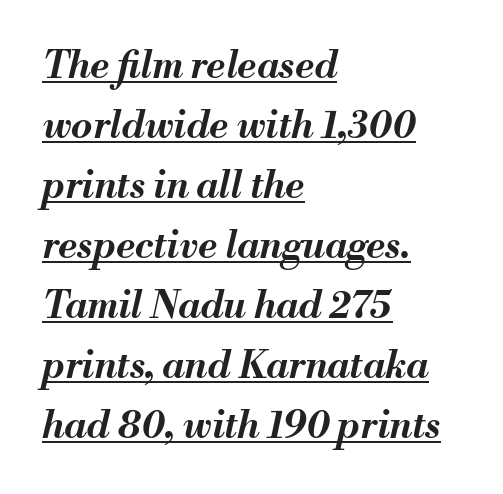
The image shows 38 px bold type, italic (leaning right); set left-aligned, normal line spacing (1.58x), normal letter spacing, underlined; medium stroke contrast and a small x-height.
